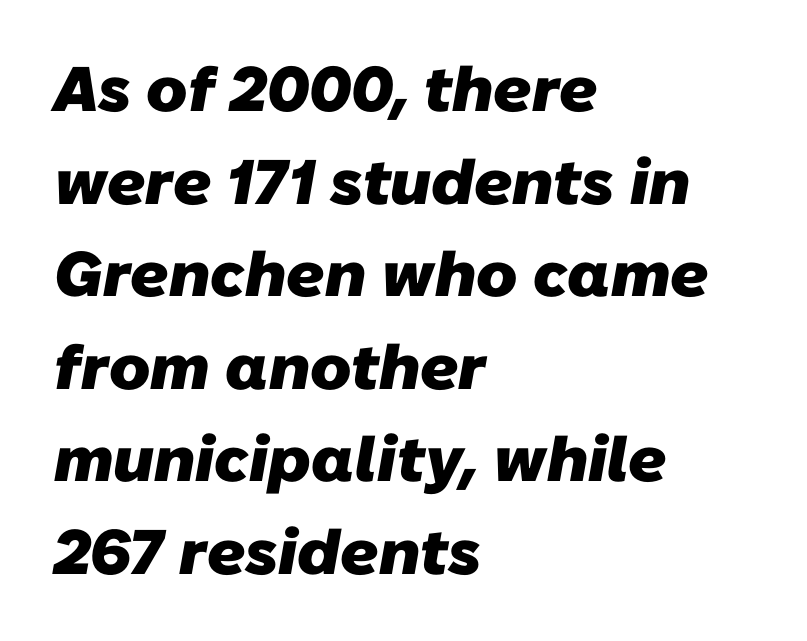
Honestly, there is no underline to notice here at all. Does the copy run flush right? No — it runs flush left. Words appear dense and cohesive because spacing is normal. Strokes here are thick enough to call this a true bold. The face used here is proportionally spaced, like ordinary book or web type. To sum up the face: it is a sans, with no serifs.
